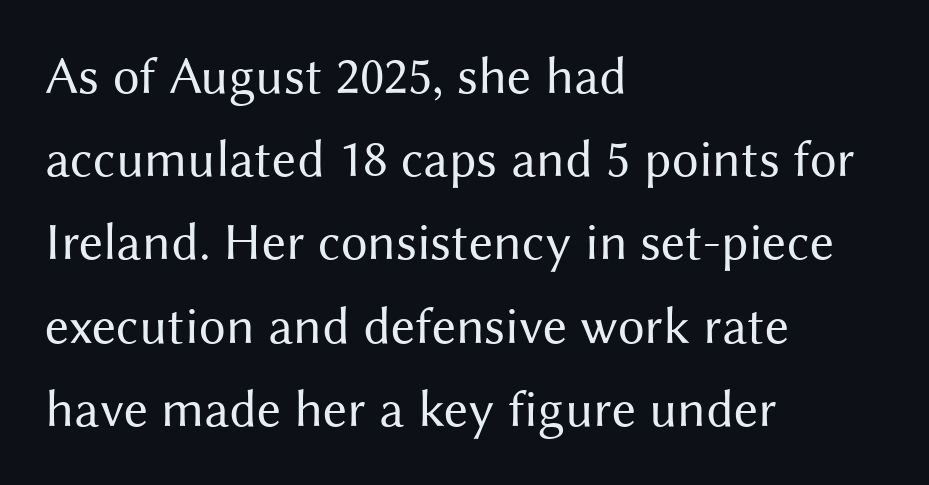
The image shows 53 px regular-weight sans-serif type, upright; set left-aligned, normal line spacing (1.57x), normal letter spacing, not underlined; medium stroke contrast and a medium x-height.
